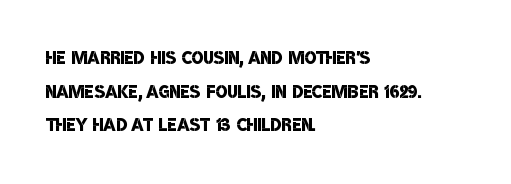
The image shows 25 px text type; set left-aligned, normal line spacing (1.35x), normal letter spacing, not underlined.
